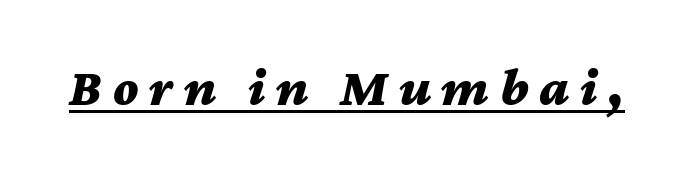
Does the lettering tilt? It does — this is italic. The rendering uses the underline text-decoration. In terms of weight, the rendering is a true, heavy bold. The passage shown is typed in a proportional face where columns would drift. The horizontal fit of the characters is loose and conspicuously gappy.
